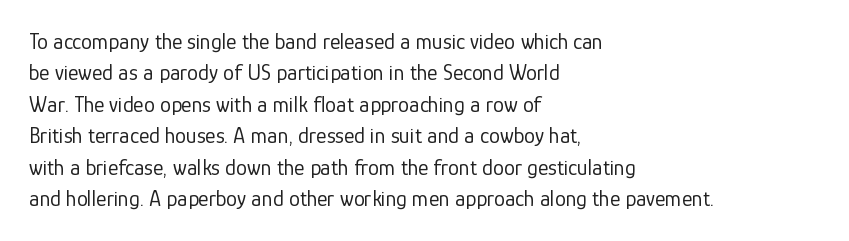
The image shows 22 px text type, upright; set left-aligned, normal line spacing (1.43x), normal letter spacing, not underlined.
